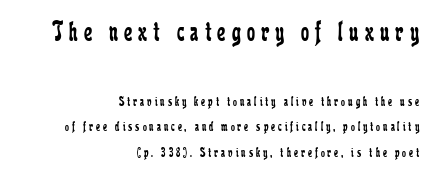
The image shows 29 px regular-weight, condensed serif type, upright; set right-aligned, line spacing 1.82x, unusually wide letter spacing (+0.21 em), not underlined; the first (top) block is 2.07x larger; low stroke contrast and a medium x-height.
